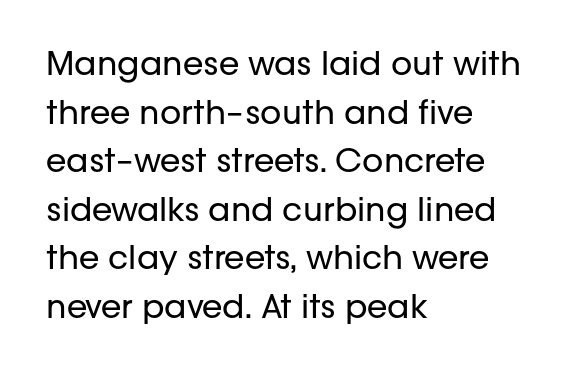
The image shows 33 px regular-weight sans-serif type, upright; set left-aligned, normal line spacing (1.47x), normal letter spacing, not underlined; low stroke contrast and a medium x-height.
